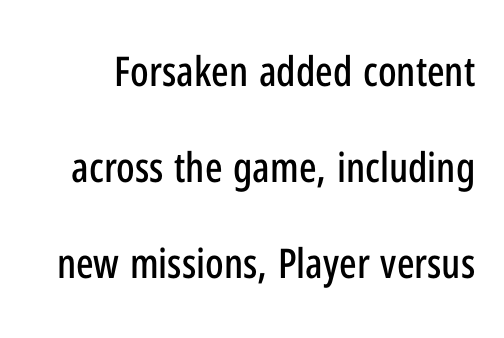
Style check: upright. Grotesque or geometric, the face here clearly has no serifs. Think of a printed novel: that variable character pitch is what you see here. Honestly, the rows look like they've been pulled way apart. Each row of text sits above clean, open space. The letters sit at their default tracking, neither squeezed nor spread.
